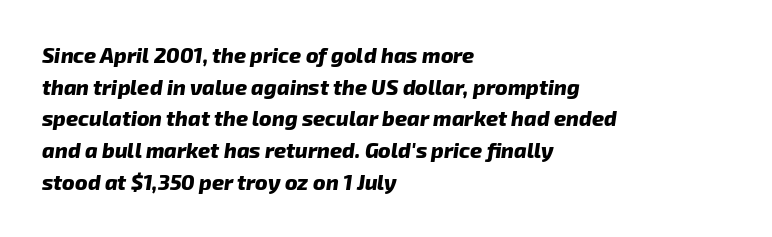
Q: Is the text bold? A: Yes.
Q: Is the text italic (slanted)? A: Yes, it leans right by about 8 degrees.
Q: Is the text underlined? A: No.
Q: How is the paragraph aligned? A: Left-aligned.
Q: Is the spacing between letters normal or unusually wide? A: Normal.
Q: Is the spacing between lines tight, normal or loose? A: Normal.
